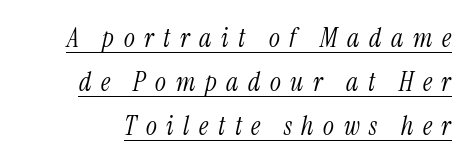
The image shows 26 px text type, italic (leaning right); set normal line spacing (1.69x), unusually wide letter spacing (+0.37 em), underlined.
